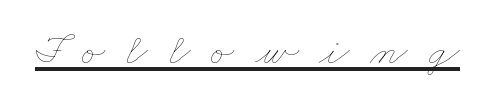
Q: Is the text bold? A: No.
Q: Is the text underlined? A: Yes.
Q: Is the spacing between letters normal or unusually wide? A: Unusually wide.
Q: Width (condensed, normal, or wide)? A: Wide.
Q: Stroke contrast? A: Low.
Q: x-height? A: Small.
Q: Monospaced? A: No.
